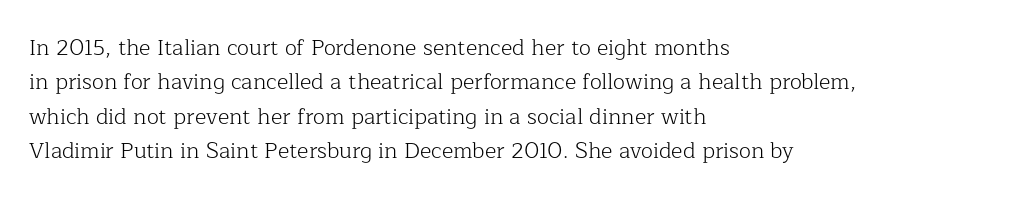
Q: Is the text bold? A: No.
Q: Is the text italic (slanted)? A: No, it is upright.
Q: Is the text underlined? A: No.
Q: How is the paragraph aligned? A: Left-aligned.
Q: Is the spacing between letters normal or unusually wide? A: Normal.
Q: Is the spacing between lines tight, normal or loose? A: Normal.
